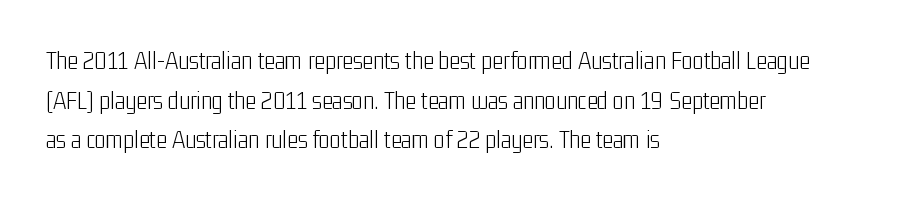
Q: Is the text bold? A: No.
Q: Is the text italic (slanted)? A: No, it is upright.
Q: Is the text underlined? A: No.
Q: How is the paragraph aligned? A: Left-aligned.
Q: Is the spacing between letters normal or unusually wide? A: Normal.
Q: Is the spacing between lines tight, normal or loose? A: Normal.
